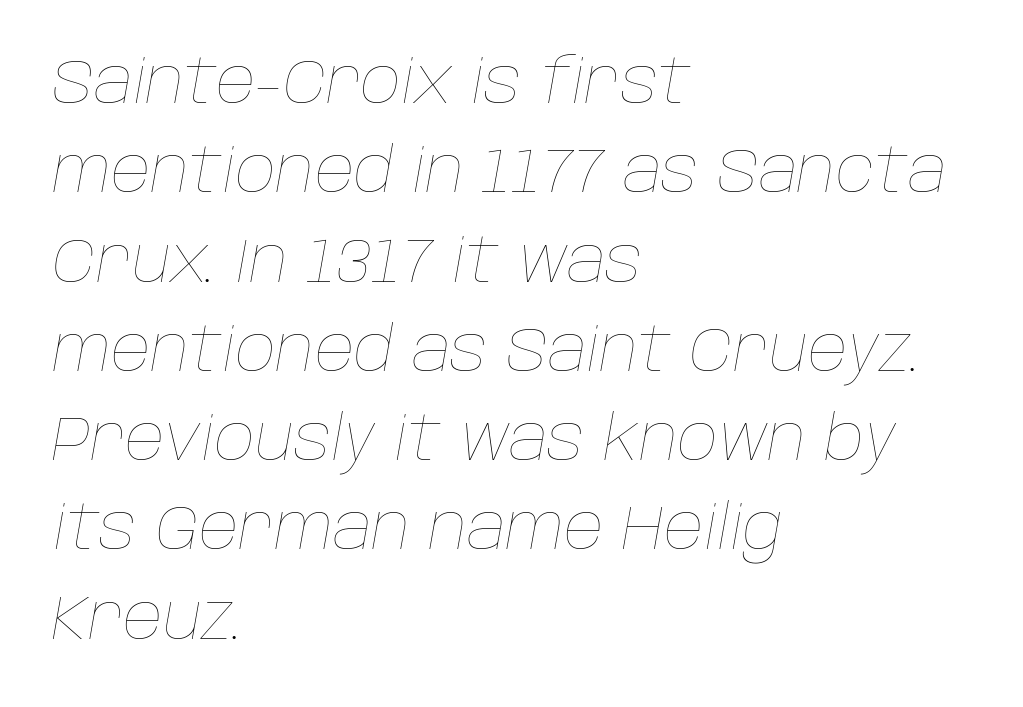
{"italic": "yes", "lean": "right", "slant_degrees": 10, "bold": "no", "weight": "thin", "width": "normal", "stroke_contrast": "low", "x_height": "large", "monospaced": "no", "underline": "no", "align": "left", "line_spacing": "normal", "line_spacing_ratio": 1.44, "letter_spacing": "normal", "letter_spacing_em": 0.0, "glyph_px": 62}
